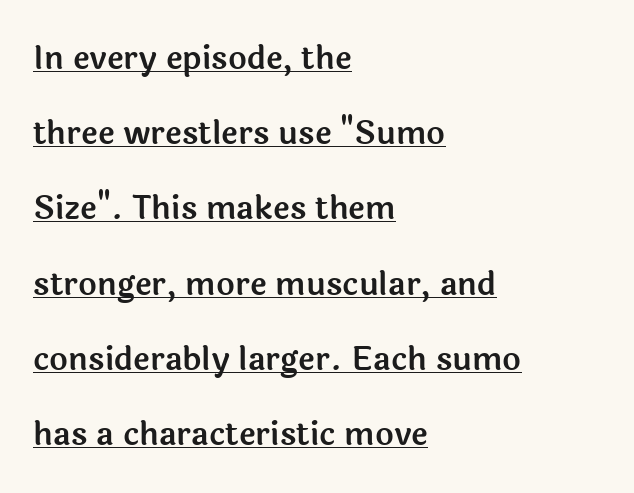
{"serif": "no", "italic": "no", "width": "normal", "x_height": "medium", "monospaced": "no", "underline": "yes", "align": "left", "line_spacing": "loose", "line_spacing_ratio": 2.35, "letter_spacing": "normal", "letter_spacing_em": 0.0, "glyph_px": 32}
